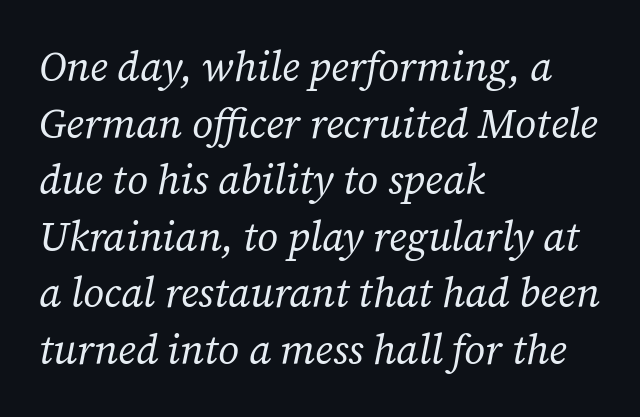
The passage shown leans; its letterforms are oblique. Left-aligned paragraph, ragged on the right. Reading down the column, the eye jumps a familiar distance to each next line. Only glyphs here, with clear space below each row.
